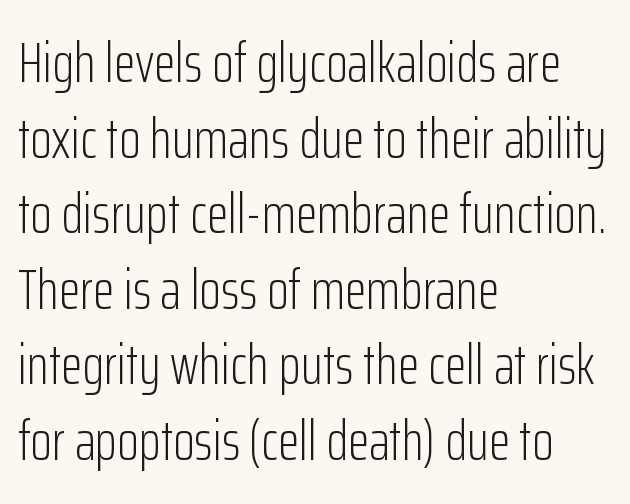
What stands out about the letter spacing? Nothing — it is the standard amount. Proportional: the letters do not fall into vertical columns. This rendering employs a face without finishing strokes, i.e., a sans-serif. The cut favours lightness, reaching ordinary text weight at its darkest. The lines sit at an ordinary, default distance from one another. The type sits square on the baseline with zero lean.
